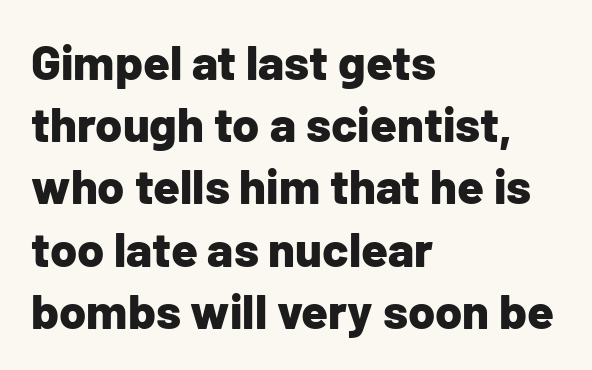
{"serif": "no", "italic": "no", "bold": "yes", "weight": "bold", "width": "normal", "stroke_contrast": "low", "x_height": "medium", "monospaced": "no", "underline": "no", "align": "left", "line_spacing": "normal", "line_spacing_ratio": 1.27, "letter_spacing": "normal", "letter_spacing_em": 0.0, "glyph_px": 49}
